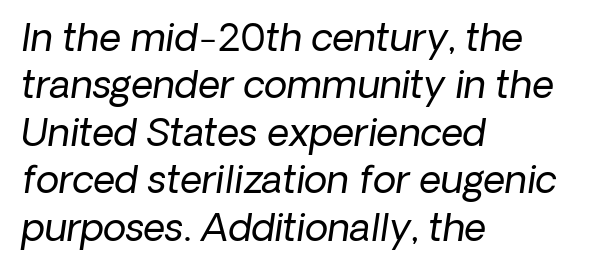
Q: Is the text bold? A: No.
Q: Is the typeface a serif or a sans-serif typeface? A: Sans-serif.
Q: Is the text underlined? A: No.
Q: How is the paragraph aligned? A: Left-aligned.
Q: Is the spacing between letters normal or unusually wide? A: Normal.
Q: Is the spacing between lines tight, normal or loose? A: Normal.
Q: Width (condensed, normal, or wide)? A: Normal.
Q: Stroke contrast? A: Low.
Q: x-height? A: Medium.
Q: Monospaced? A: No.
